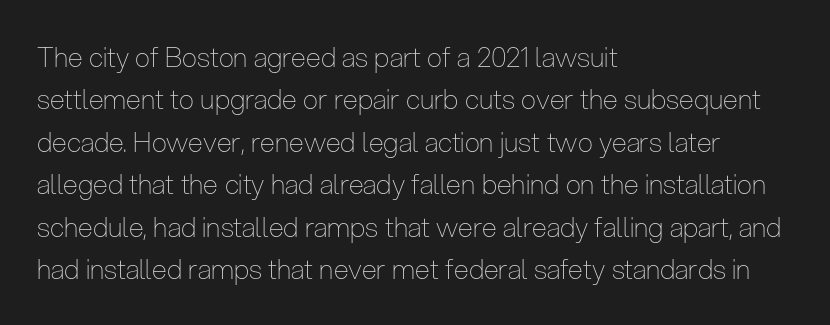
The image shows 27 px text type, upright; set left-aligned, normal line spacing (1.57x), normal letter spacing, not underlined.
